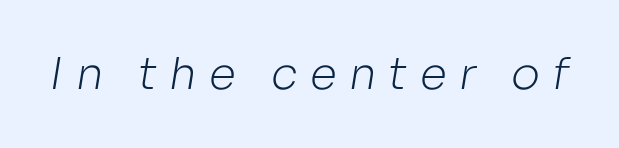
{"serif": "no", "bold": "no", "weight": "light", "width": "normal", "stroke_contrast": "low", "x_height": "medium", "monospaced": "no", "underline": "no", "letter_spacing": "wide", "letter_spacing_em": 0.28, "glyph_px": 44}
